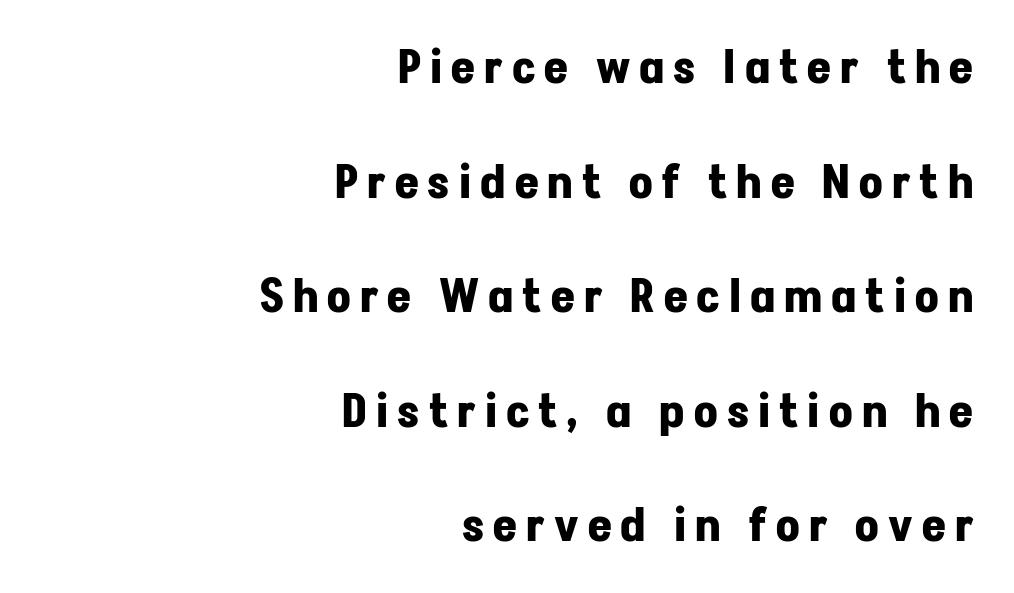
The image shows 46 px bold sans-serif type, upright; set right-aligned, loose line spacing (2.49x), unusually wide letter spacing (+0.2 em), not underlined; low stroke contrast and a medium x-height.
